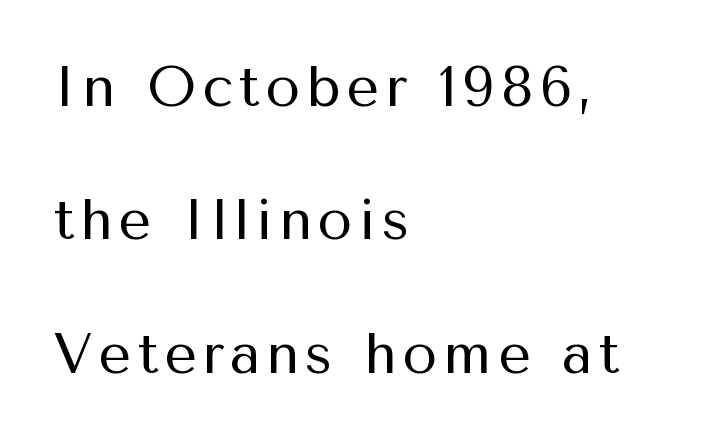
{"serif": "no", "italic": "no", "bold": "no", "weight": "regular", "width": "normal", "stroke_contrast": "medium", "x_height": "medium", "monospaced": "no", "underline": "no", "align": "left", "line_spacing": "loose", "line_spacing_ratio": 2.34, "glyph_px": 57}
